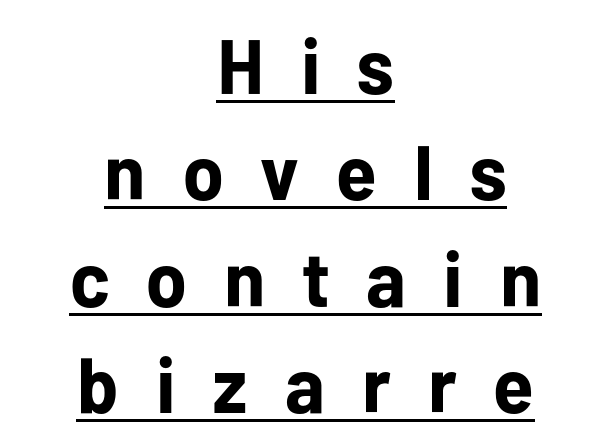
Q: Is the text bold? A: Yes.
Q: Is the text italic (slanted)? A: No, it is upright.
Q: Is the typeface a serif or a sans-serif typeface? A: Sans-serif.
Q: Is the text underlined? A: Yes.
Q: How is the paragraph aligned? A: Centered.
Q: Is the spacing between letters normal or unusually wide? A: Unusually wide.
Q: Is the spacing between lines tight, normal or loose? A: Normal.
Q: Width (condensed, normal, or wide)? A: Normal.
Q: Stroke contrast? A: Low.
Q: x-height? A: Medium.
Q: Monospaced? A: No.
